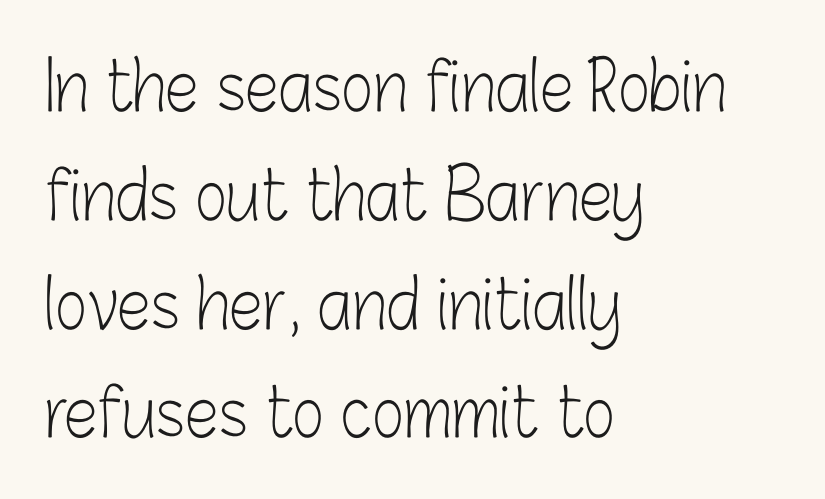
Q: Is the text bold? A: No.
Q: Is the text italic (slanted)? A: No, it is upright.
Q: Is the typeface a serif or a sans-serif typeface? A: Sans-serif.
Q: Is the text underlined? A: No.
Q: How is the paragraph aligned? A: Left-aligned.
Q: Is the spacing between letters normal or unusually wide? A: Normal.
Q: Is the spacing between lines tight, normal or loose? A: Normal.
Q: Width (condensed, normal, or wide)? A: Condensed.
Q: Stroke contrast? A: Low.
Q: x-height? A: Medium.
Q: Monospaced? A: No.
